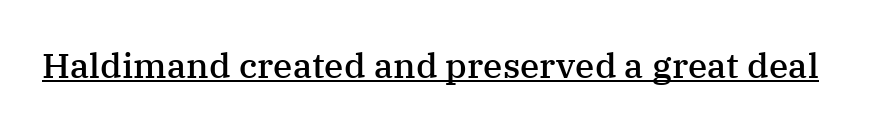
Every stem runs plumb, perpendicular to the baseline. The face used here is rendered with its standard letterfit. The glyphs in this specimen are seriffed. Slightly chunky letters — semibold, I'd say, not full bold. The rendering uses natural spacing where letterforms have individual widths. Emphasis is given by a line drawn under the lettering.
